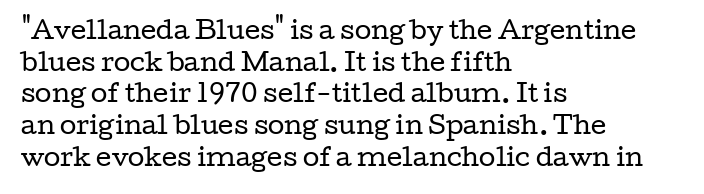
Leftover space on each line is placed entirely after the last word. The typesetting does not lean heavy: it is not bold. Honestly, the letter spacing is just normal — you wouldn't notice it. Underline: absent. If you drew a line through each stem, it would be perfectly vertical.
